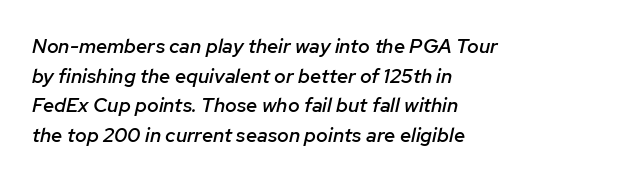
{"italic": "yes", "lean": "right", "slant_degrees": 12, "bold": "semi", "underline": "no", "align": "left", "line_spacing": "normal", "line_spacing_ratio": 1.48, "letter_spacing": "normal", "letter_spacing_em": 0.0, "glyph_px": 20}
